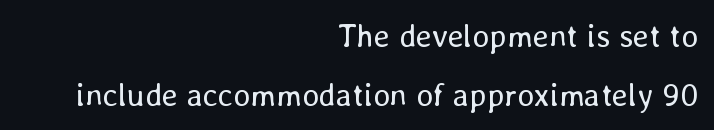
Q: Is the text bold? A: No.
Q: Is the text italic (slanted)? A: No, it is upright.
Q: Is the text underlined? A: No.
Q: How is the paragraph aligned? A: Right-aligned.
Q: Is the spacing between letters normal or unusually wide? A: Normal.
Q: Width (condensed, normal, or wide)? A: Normal.
Q: Stroke contrast? A: Low.
Q: x-height? A: Medium.
Q: Monospaced? A: No.
